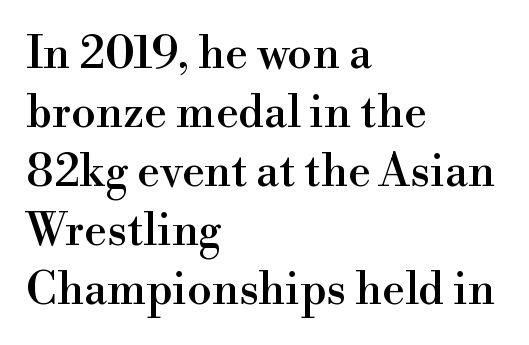
{"serif": "yes", "italic": "no", "width": "normal", "stroke_contrast": "high", "x_height": "small", "monospaced": "no", "underline": "no", "align": "left", "line_spacing": "normal", "line_spacing_ratio": 1.31, "letter_spacing": "normal", "letter_spacing_em": 0.0, "glyph_px": 45}
